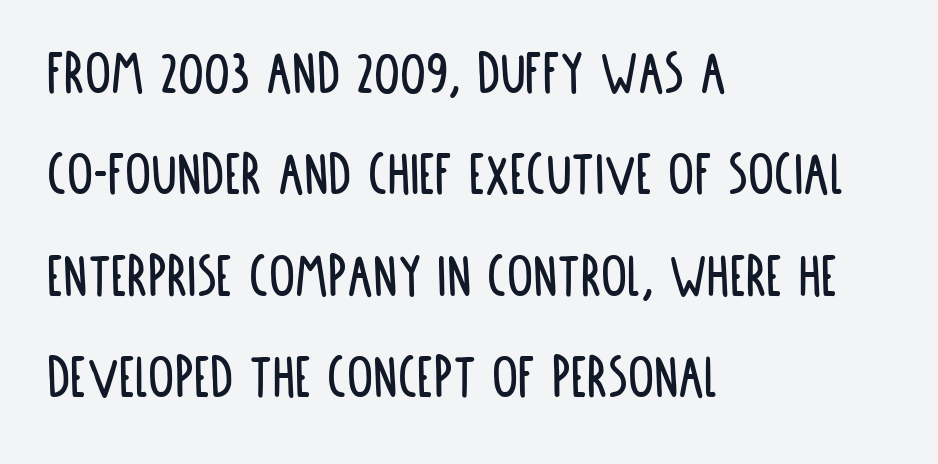
The image shows 65 px condensed sans-serif type, upright; set left-aligned, normal line spacing (1.56x), normal letter spacing, not underlined; low stroke contrast and a large x-height.
